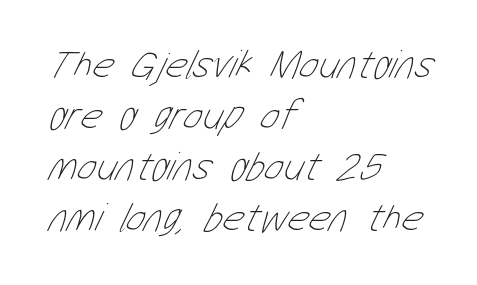
No extra tracking has been applied to these lines. Descenders are the only things crossing below the line. The passage is arranged the way most books set body copy — flush left. These glyphs show unthickened strokes, regular width or finer.
